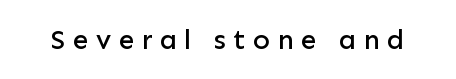
The lettering holds an erect, upright posture throughout. You could not count columns in this text — the font is proportionally spaced. Bare-footed words on every line. This sample uses a sans-serif face.
